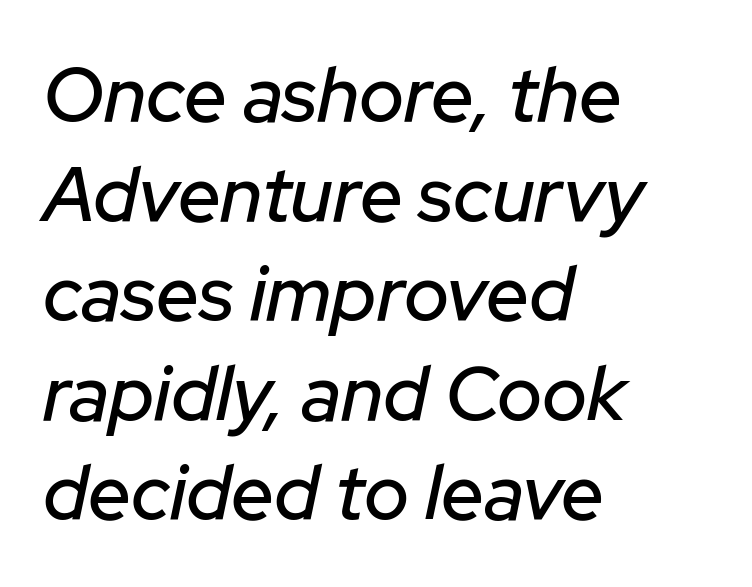
This sample uses an oblique cut, with every glyph tilted off the vertical. Reading down the column, the eye jumps a familiar distance to each next line. This rendering uses left alignment, leaving the right contour irregular. Glance below the letters and you will spot only blank space. A typesetter would call this proportional, since set widths differ per character. A typesetter would call this zero additional tracking.
